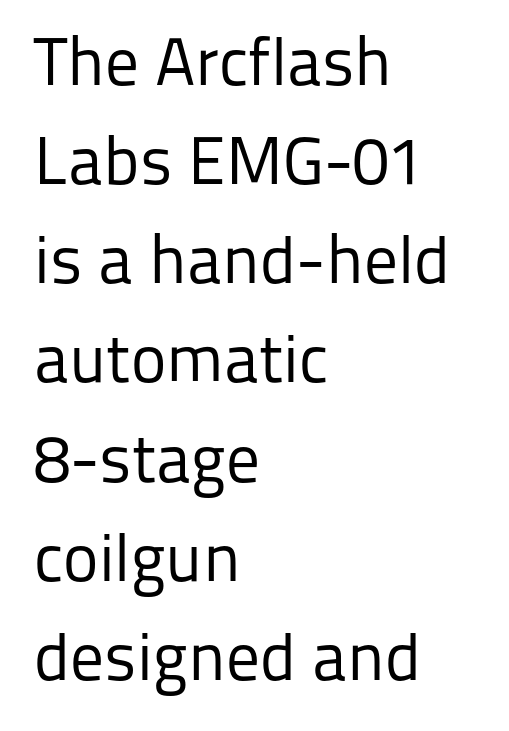
Are there feet on the stems? There aren't — it's a sans. No extra tracking has been applied to these lines. Any mark beneath the type? The region is blank. Notice how descenders clear the ascenders below comfortably — that's standard leading. The letters stand upright; this is a roman face. Short and long lines alike share a common starting point at left.
